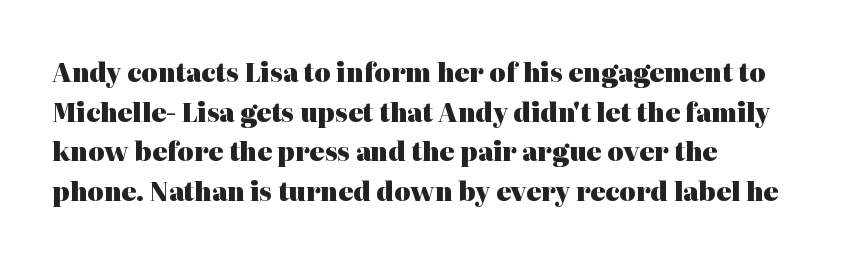
The words here are not underlined. Glyph-to-glyph distance matches everyday printed text. The rows are spaced the way most documents space them. The lettering holds an erect, upright posture throughout. Heavy-handed strokes throughout: this text is bold. Which margin do the lines hug? The left one — the right edge is uneven.
